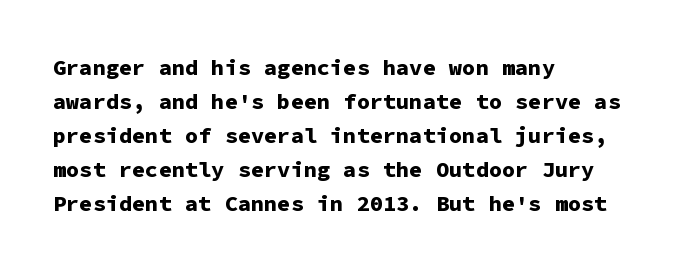
The image shows 22 px bold type, upright; set left-aligned, normal line spacing (1.55x), normal letter spacing, not underlined.
